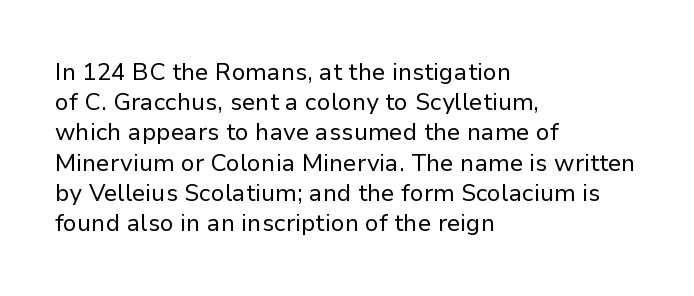
The weight would be labelled regular, book, light, or lighter still. Every stem runs plumb, perpendicular to the baseline. Descender tails drop into unmarked territory. One glance says typical: line gaps are just what's usual.
